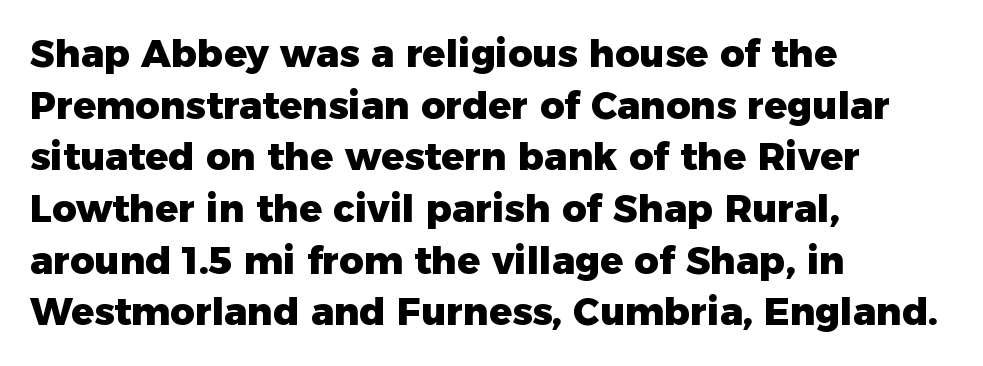
The image shows 38 px heavy sans-serif type, upright; set left-aligned, normal line spacing (1.36x), normal letter spacing, not underlined; low stroke contrast and a medium x-height.
